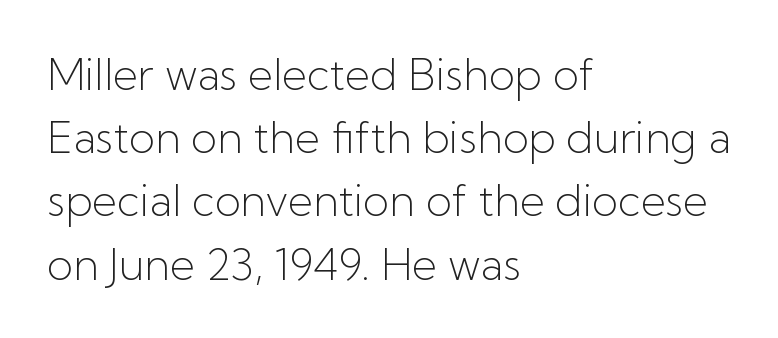
The image shows 43 px light sans-serif type, upright; set left-aligned, normal line spacing (1.47x), normal letter spacing, not underlined; low stroke contrast and a medium x-height.
